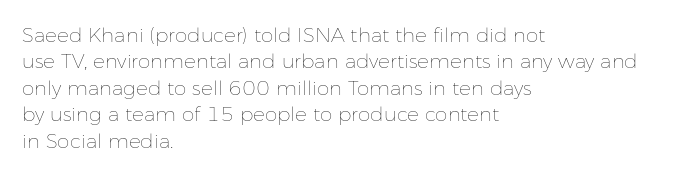
Q: Is the text bold? A: No.
Q: Is the text italic (slanted)? A: No, it is upright.
Q: Is the text underlined? A: No.
Q: How is the paragraph aligned? A: Left-aligned.
Q: Is the spacing between letters normal or unusually wide? A: Normal.
Q: Is the spacing between lines tight, normal or loose? A: Normal.
